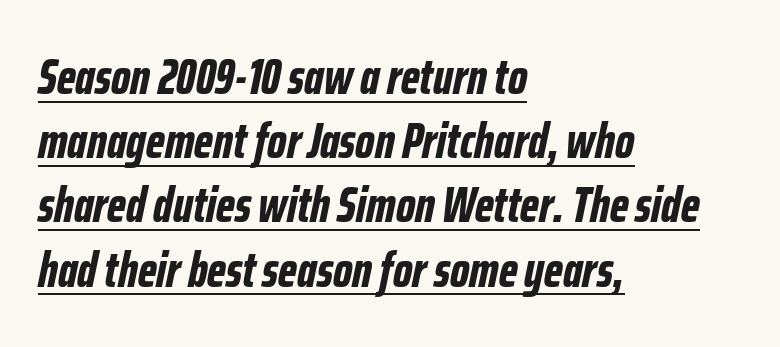
{"italic": "yes", "lean": "right", "slant_degrees": 12, "bold": "yes", "weight": "bold", "width": "condensed", "stroke_contrast": "low", "x_height": "medium", "monospaced": "no", "underline": "yes", "align": "left", "line_spacing": "normal", "line_spacing_ratio": 1.31, "letter_spacing": "normal", "letter_spacing_em": 0.0, "glyph_px": 49}
